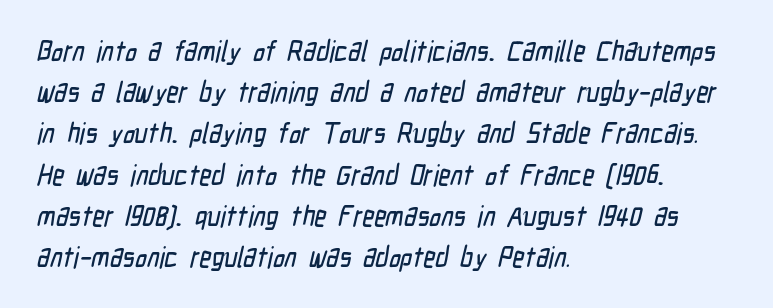
The image shows 29 px condensed sans-serif type; set left-aligned, normal line spacing (1.42x), normal letter spacing, not underlined; low stroke contrast and a medium x-height.
